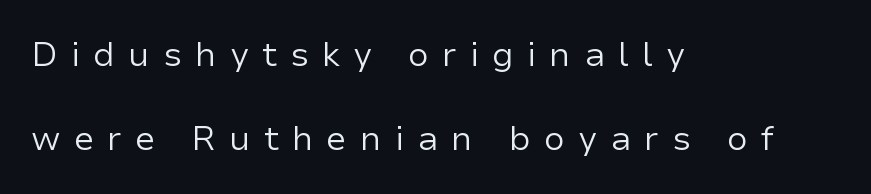
The image shows 34 px regular-weight sans-serif type, upright; set left-aligned, loose line spacing (2.48x), unusually wide letter spacing (+0.38 em), not underlined; low stroke contrast and a medium x-height.
